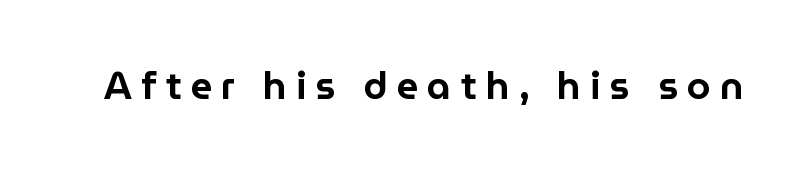
Posture: upright roman. Does the type have serifs? No, each stem ends abruptly. Compared with typical body copy, the letter spacing here is much looser. Underlining? Definitely not there.
